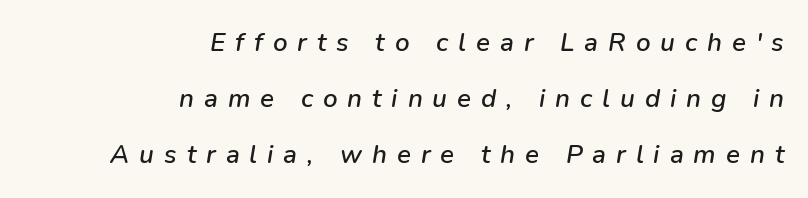
The passage shown has open, widely tracked lettering throughout. Compared with ordinary roman type, these characters are visibly tilted. The foot of each line stays bare and open. Rows of type keep a wide berth in the vertical direction.
